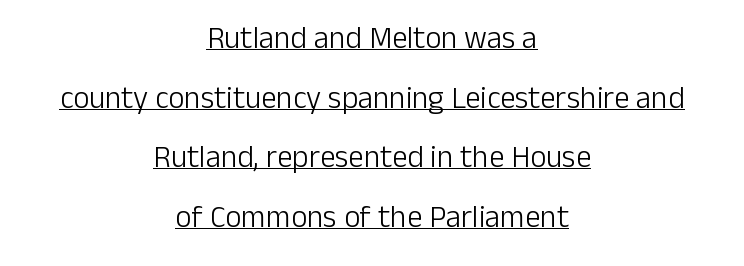
The image shows 31 px light sans-serif type, upright; set centered, loose line spacing (1.92x), normal letter spacing, underlined; low stroke contrast and a medium x-height.
